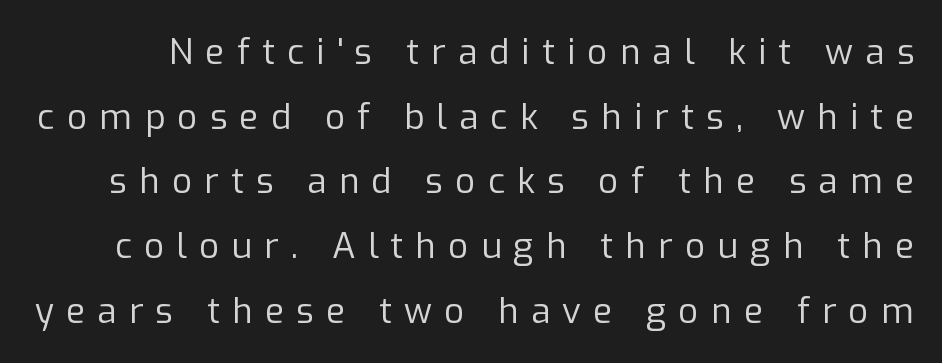
{"serif": "no", "italic": "no", "bold": "no", "weight": "regular", "width": "normal", "stroke_contrast": "low", "x_height": "medium", "monospaced": "no", "underline": "no", "line_spacing_ratio": 1.85, "letter_spacing": "wide", "letter_spacing_em": 0.35, "glyph_px": 35}
